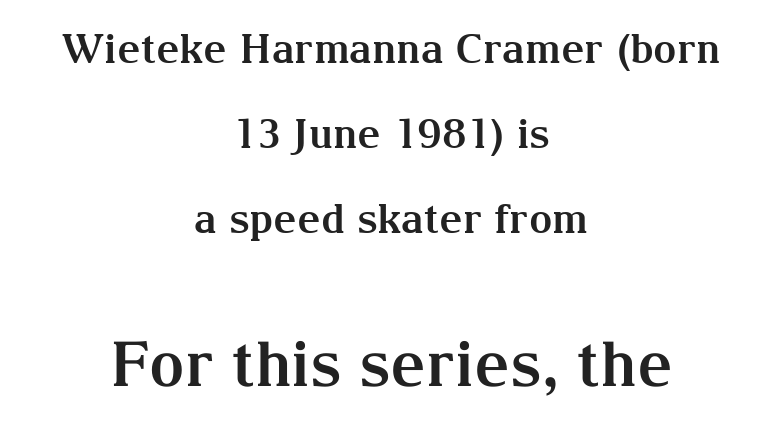
Each line is balanced around a shared central axis. Stroke terminals: seriffed. Nothing unusual about the tracking: characters are spaced as the font intends. The sample has been set heavy, in full bold. The baseline area is clear. Character widths vary here, with narrow letters taking less room than wide ones.
